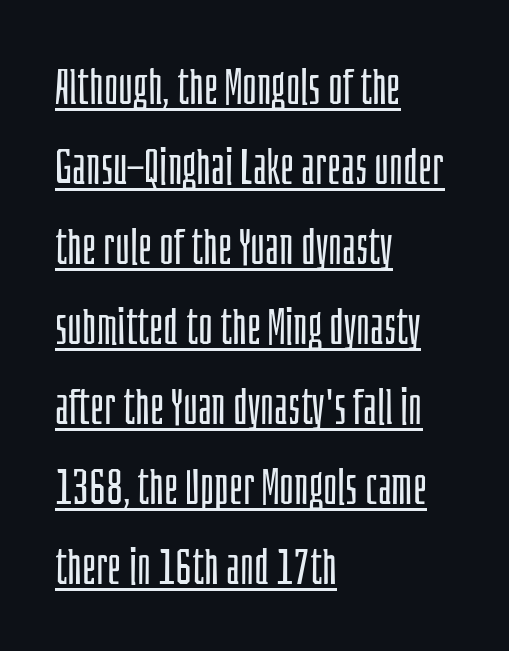
The image shows 50 px light, condensed sans-serif type, upright; set left-aligned, normal line spacing (1.6x), normal letter spacing, underlined; low stroke contrast and a large x-height.
